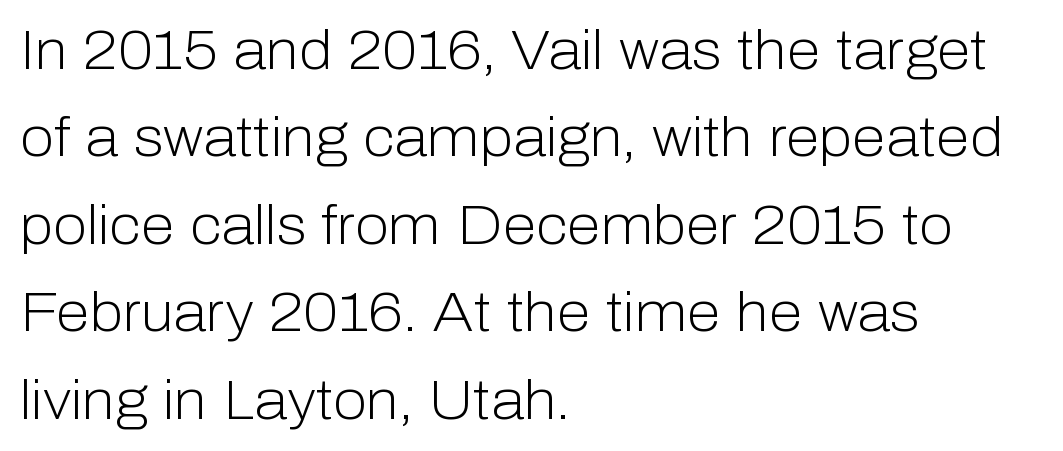
The image shows 55 px light sans-serif type, upright; set left-aligned, normal line spacing (1.59x), normal letter spacing, not underlined; low stroke contrast and a medium x-height.
